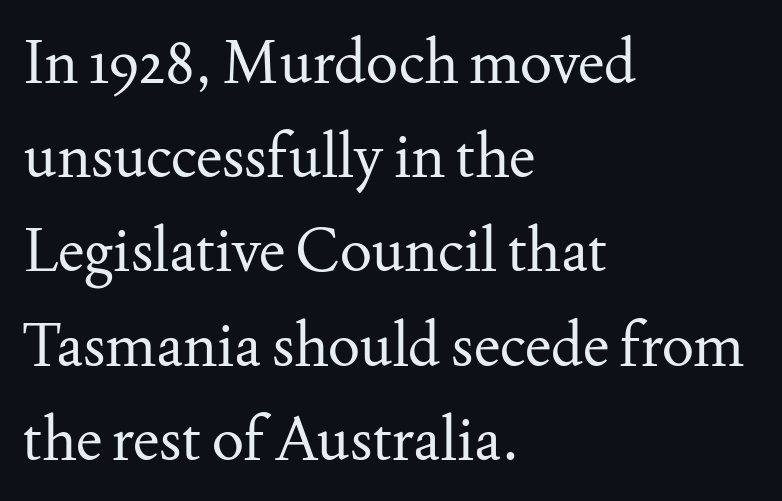
{"serif": "yes", "italic": "no", "bold": "no", "weight": "regular", "width": "normal", "stroke_contrast": "medium", "x_height": "small", "monospaced": "no", "underline": "no", "align": "left", "line_spacing": "normal", "line_spacing_ratio": 1.57, "letter_spacing": "normal", "letter_spacing_em": 0.0, "glyph_px": 60}
